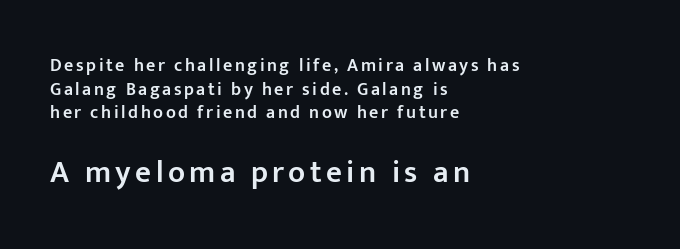
Q: Is the text bold? A: Semi-bold.
Q: Is the text italic (slanted)? A: No, it is upright.
Q: Is the typeface a serif or a sans-serif typeface? A: Sans-serif.
Q: Is the text underlined? A: No.
Q: How is the paragraph aligned? A: Left-aligned.
Q: Is the spacing between lines tight, normal or loose? A: Normal.
Q: Which block of text is set in a larger size, the first (top) or the second (bottom)? A: The second (bottom) one.
Q: Width (condensed, normal, or wide)? A: Normal.
Q: Stroke contrast? A: Low.
Q: x-height? A: Medium.
Q: Monospaced? A: No.
